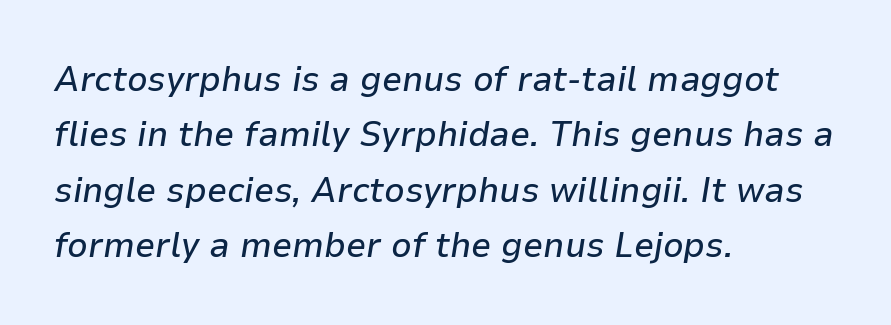
{"italic": "yes", "lean": "right", "slant_degrees": 9, "width": "normal", "stroke_contrast": "low", "x_height": "medium", "monospaced": "no", "underline": "no", "align": "left", "line_spacing": "normal", "line_spacing_ratio": 1.54, "letter_spacing": "normal", "letter_spacing_em": 0.0, "glyph_px": 36}
